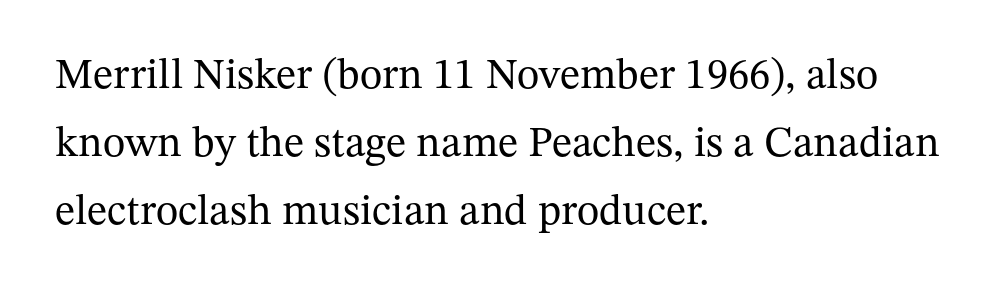
Q: Is the text bold? A: No.
Q: Is the text italic (slanted)? A: No, it is upright.
Q: Is the typeface a serif or a sans-serif typeface? A: Serif.
Q: Is the text underlined? A: No.
Q: How is the paragraph aligned? A: Left-aligned.
Q: Is the spacing between letters normal or unusually wide? A: Normal.
Q: Is the spacing between lines tight, normal or loose? A: Normal.
Q: Width (condensed, normal, or wide)? A: Normal.
Q: Stroke contrast? A: Medium.
Q: x-height? A: Medium.
Q: Monospaced? A: No.
